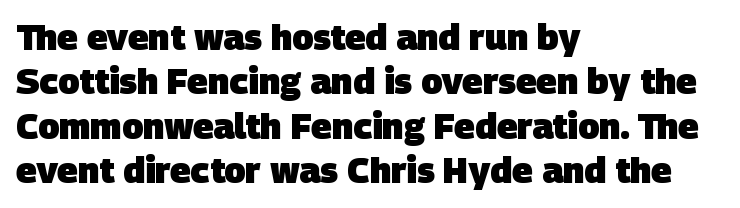
These words are printed bold, with thick strokes throughout. If you drew a ruler down the left edge, every line would touch it. The gap between lines stays unmarked. The letterforms sit shoulder to shoulder at normal distance. The passage shown is typed in a proportional face where columns would drift.
